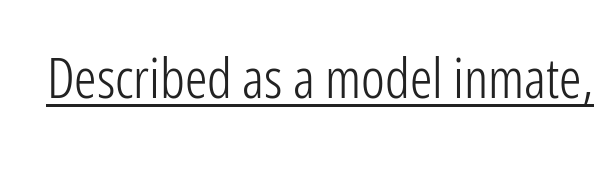
Q: Is the text bold? A: No.
Q: Is the text italic (slanted)? A: No, it is upright.
Q: Is the typeface a serif or a sans-serif typeface? A: Sans-serif.
Q: Is the text underlined? A: Yes.
Q: Is the spacing between letters normal or unusually wide? A: Normal.
Q: Width (condensed, normal, or wide)? A: Condensed.
Q: Stroke contrast? A: Low.
Q: x-height? A: Medium.
Q: Monospaced? A: No.
